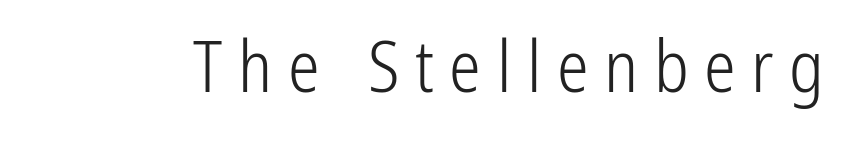
The image shows 71 px light, condensed sans-serif type, upright; set unusually wide letter spacing (+0.22 em), not underlined; low stroke contrast and a medium x-height.
